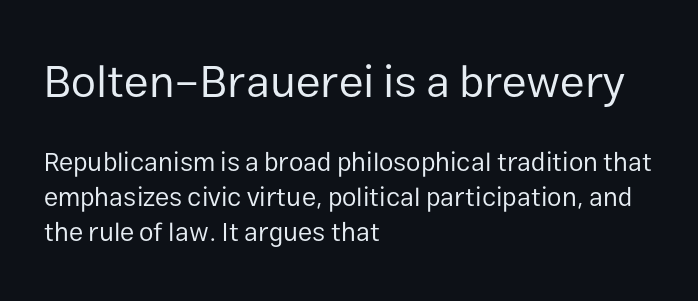
The image shows 45 px regular-weight sans-serif type, upright; set left-aligned, normal line spacing (1.34x), normal letter spacing, not underlined; the first (top) block is 1.73x larger; low stroke contrast and a medium x-height.
